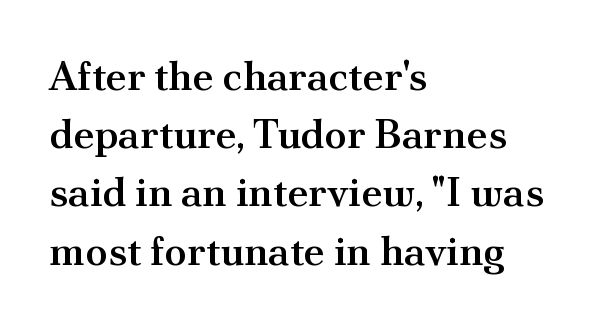
The image shows 41 px semibold serif type, upright; set left-aligned, normal line spacing (1.42x), normal letter spacing, not underlined; medium stroke contrast and a small x-height.
